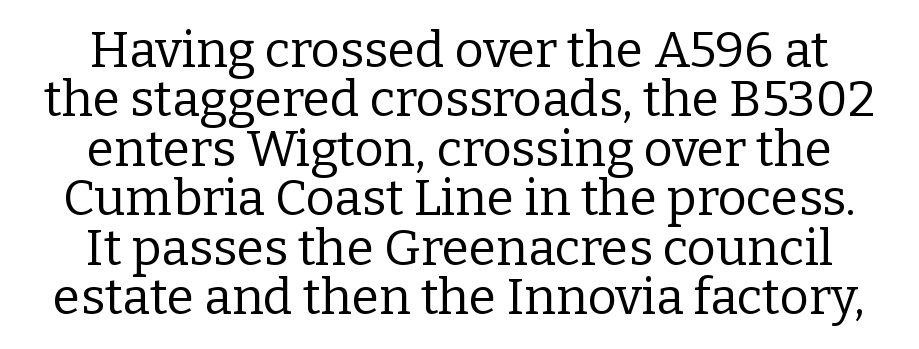
Q: Is the text bold? A: No.
Q: Is the text italic (slanted)? A: No, it is upright.
Q: Is the typeface a serif or a sans-serif typeface? A: Serif.
Q: Is the text underlined? A: No.
Q: How is the paragraph aligned? A: Centered.
Q: Is the spacing between letters normal or unusually wide? A: Normal.
Q: Is the spacing between lines tight, normal or loose? A: Tight.
Q: Width (condensed, normal, or wide)? A: Normal.
Q: Stroke contrast? A: Low.
Q: x-height? A: Medium.
Q: Monospaced? A: No.
